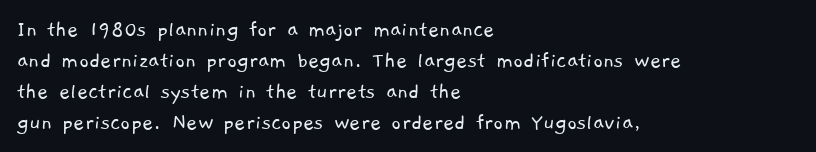
Q: Is the text bold? A: No.
Q: Is the text underlined? A: No.
Q: How is the paragraph aligned? A: Left-aligned.
Q: Is the spacing between letters normal or unusually wide? A: Normal.
Q: Is the spacing between lines tight, normal or loose? A: Normal.
